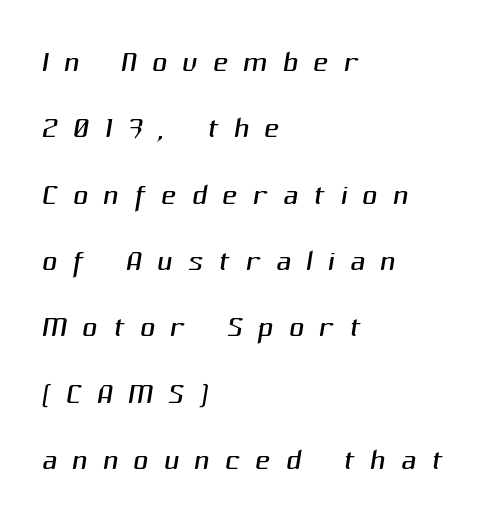
Do the characters align in a grid? No, the font is proportional. Just letters on the line, the space beneath them empty. Is there much room between lines? A standard amount, neither cramped nor airy. You can tell from the bare stems that sans-serif type was used. One-word summary of the alignment: left. Here the glyphs are tracked loosely, breaking word shapes into spaced letters.
